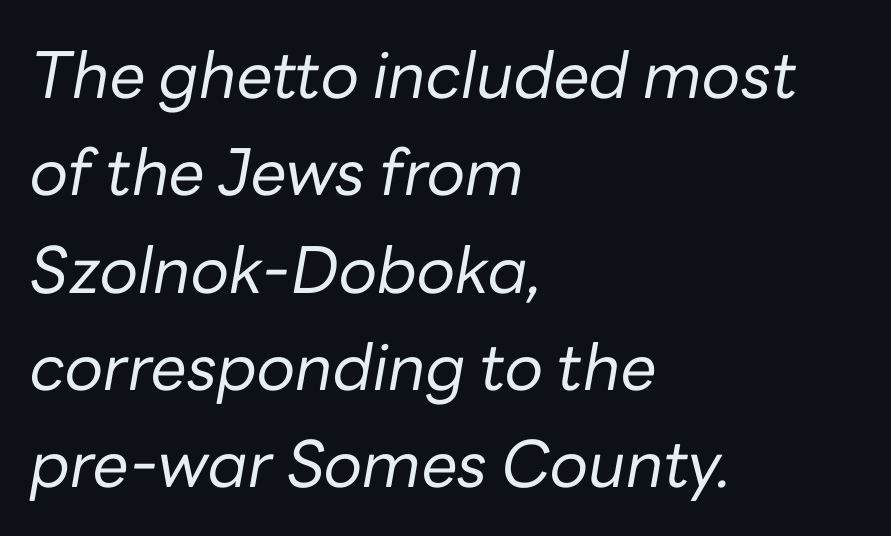
{"italic": "yes", "lean": "right", "slant_degrees": 10, "bold": "no", "weight": "regular", "width": "normal", "stroke_contrast": "low", "x_height": "medium", "monospaced": "no", "underline": "no", "align": "left", "line_spacing": "normal", "line_spacing_ratio": 1.52, "letter_spacing": "normal", "letter_spacing_em": 0.0, "glyph_px": 64}
